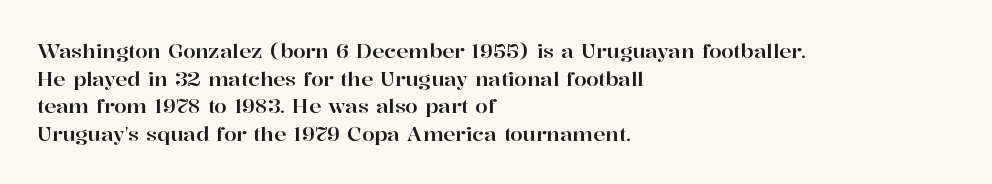
{"italic": "no", "underline": "no", "align": "left", "line_spacing": "normal", "line_spacing_ratio": 1.38, "letter_spacing": "normal", "letter_spacing_em": 0.0, "glyph_px": 20}
